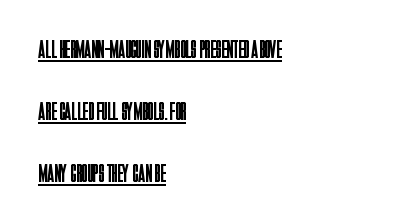
{"italic": "no", "bold": "no", "underline": "yes", "align": "left", "line_spacing": "loose", "line_spacing_ratio": 2.38, "letter_spacing": "normal", "letter_spacing_em": 0.0, "glyph_px": 26}
